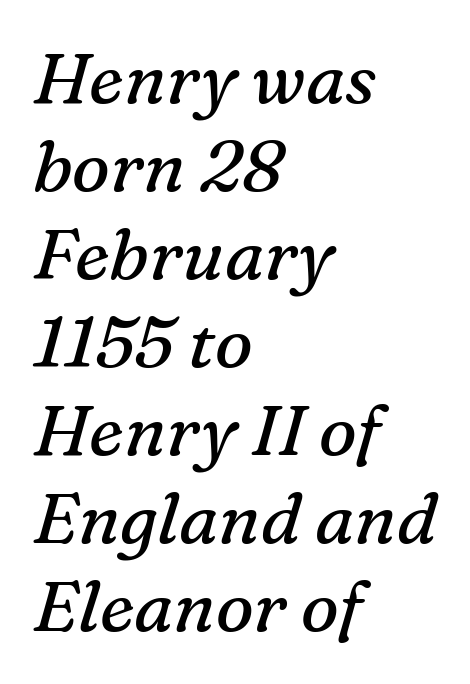
{"serif": "yes", "italic": "yes", "lean": "right", "slant_degrees": 16, "bold": "no", "weight": "regular", "width": "normal", "stroke_contrast": "medium", "x_height": "medium", "monospaced": "no", "underline": "no", "align": "left", "line_spacing_ratio": 1.24, "letter_spacing": "normal", "letter_spacing_em": 0.0, "glyph_px": 71}
